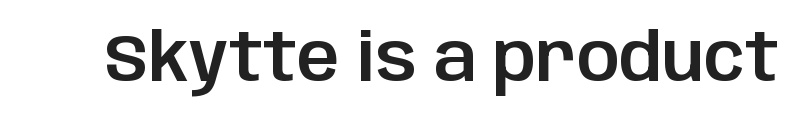
Q: Is the text italic (slanted)? A: No, it is upright.
Q: Is the typeface a serif or a sans-serif typeface? A: Sans-serif.
Q: Is the text underlined? A: No.
Q: Is the spacing between letters normal or unusually wide? A: Normal.
Q: Width (condensed, normal, or wide)? A: Normal.
Q: Stroke contrast? A: Low.
Q: x-height? A: Large.
Q: Monospaced? A: No.
